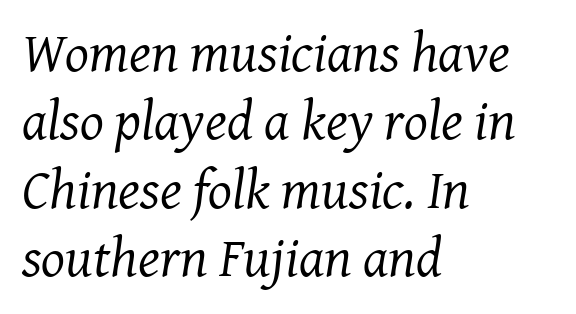
{"serif": "yes", "italic": "yes", "lean": "right", "slant_degrees": 8, "bold": "no", "weight": "regular", "width": "normal", "stroke_contrast": "medium", "x_height": "medium", "monospaced": "no", "underline": "no", "align": "left", "line_spacing_ratio": 1.22, "letter_spacing": "normal", "letter_spacing_em": 0.0, "glyph_px": 56}
